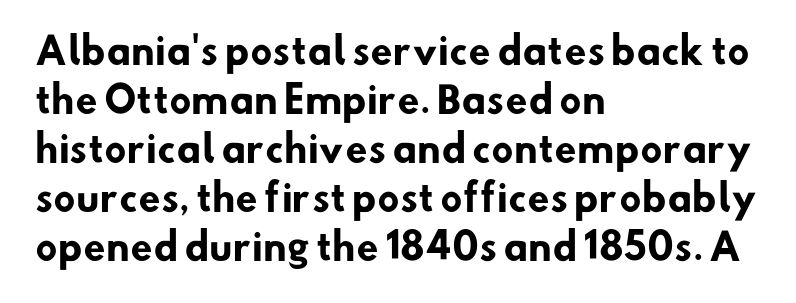
Q: Is the text bold? A: Yes.
Q: Is the typeface a serif or a sans-serif typeface? A: Sans-serif.
Q: Is the text underlined? A: No.
Q: How is the paragraph aligned? A: Left-aligned.
Q: Is the spacing between letters normal or unusually wide? A: Normal.
Q: Is the spacing between lines tight, normal or loose? A: Normal.
Q: Width (condensed, normal, or wide)? A: Normal.
Q: Stroke contrast? A: Low.
Q: x-height? A: Small.
Q: Monospaced? A: No.
